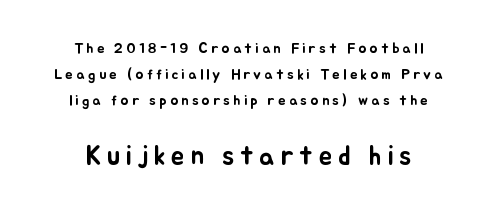
The image shows 27 px text type, upright; set centered, line spacing 1.74x, unusually wide letter spacing (+0.21 em), not underlined; the second (bottom) block is 1.8x larger.
